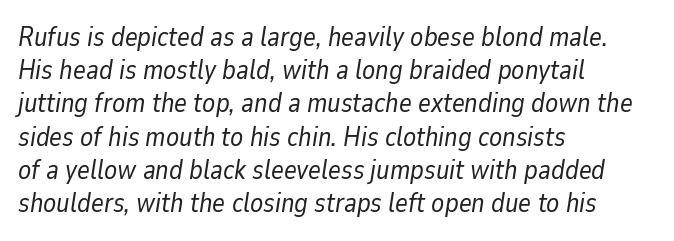
{"italic": "yes", "lean": "right", "slant_degrees": 9, "bold": "no", "underline": "no", "align": "left", "line_spacing_ratio": 1.23, "letter_spacing": "normal", "letter_spacing_em": 0.0, "glyph_px": 27}
